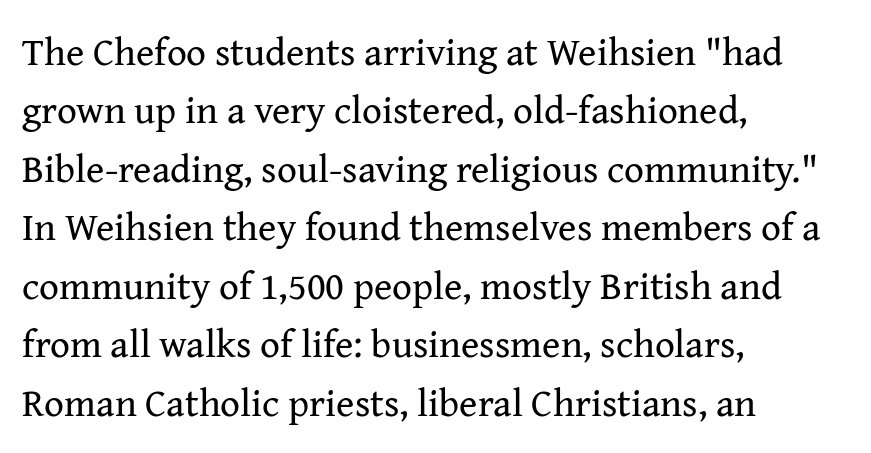
The image shows 39 px regular-weight serif type, upright; set left-aligned, normal line spacing (1.5x), normal letter spacing, not underlined; medium stroke contrast and a medium x-height.
